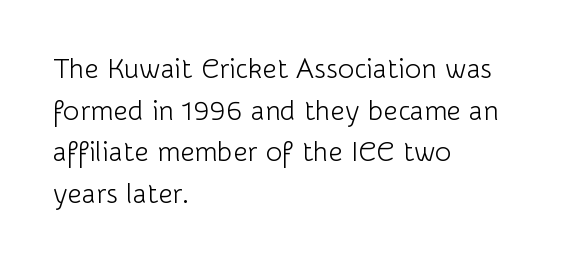
Q: Is the text bold? A: No.
Q: Is the text italic (slanted)? A: No, it is upright.
Q: Is the typeface a serif or a sans-serif typeface? A: Sans-serif.
Q: Is the text underlined? A: No.
Q: How is the paragraph aligned? A: Left-aligned.
Q: Is the spacing between letters normal or unusually wide? A: Normal.
Q: Is the spacing between lines tight, normal or loose? A: Normal.
Q: Width (condensed, normal, or wide)? A: Normal.
Q: Stroke contrast? A: Low.
Q: x-height? A: Medium.
Q: Monospaced? A: No.
